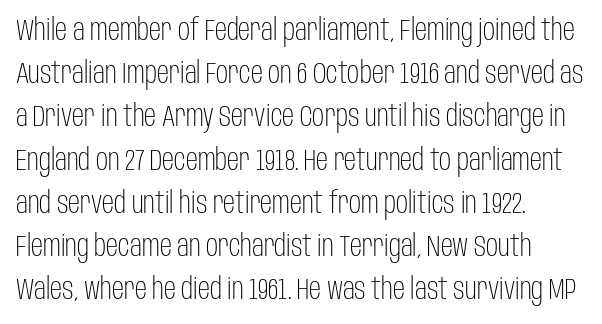
Letters rest on an invisible, unmarked baseline. This rendering employs a face without finishing strokes, i.e., a sans-serif. Varying glyph widths throughout — classic text-font behaviour. Notice how descenders clear the ascenders below comfortably — that's standard leading. The strokes carry an ordinary text weight at most.
